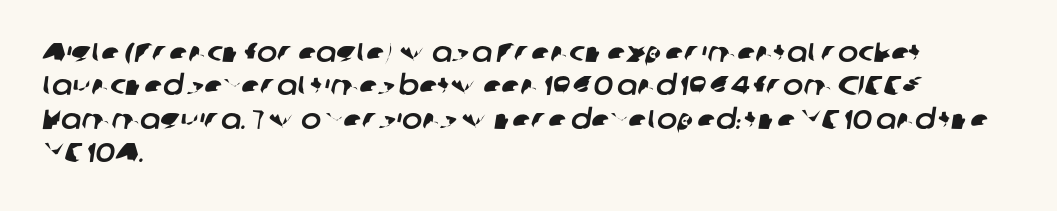
{"underline": "no", "align": "left", "line_spacing_ratio": 1.24, "letter_spacing": "normal", "letter_spacing_em": 0.0, "glyph_px": 27}
